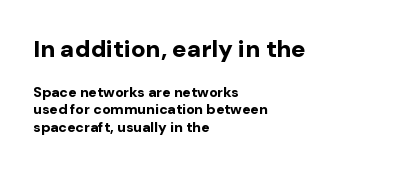
The image shows 24 px bold type, upright; set left-aligned, normal line spacing (1.27x), normal letter spacing, not underlined; the first (top) block is 1.71x larger.
